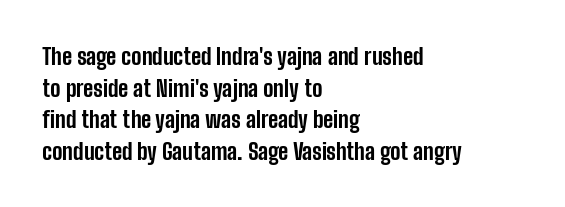
{"italic": "no", "bold": "yes", "underline": "no", "align": "left", "line_spacing": "normal", "line_spacing_ratio": 1.37, "letter_spacing": "normal", "letter_spacing_em": 0.0, "glyph_px": 23}
